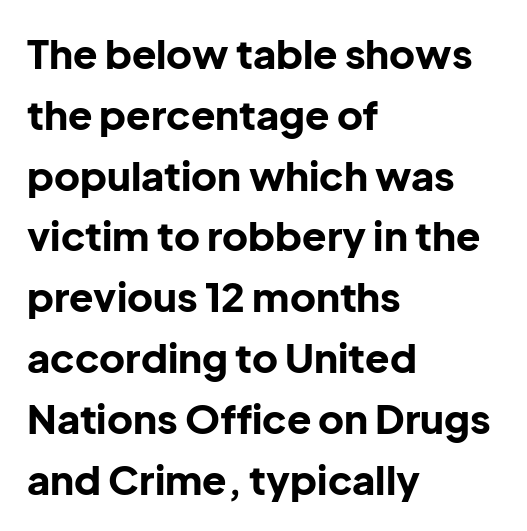
{"serif": "no", "italic": "no", "bold": "yes", "weight": "bold", "width": "normal", "stroke_contrast": "low", "x_height": "medium", "monospaced": "no", "underline": "no", "align": "left", "line_spacing": "normal", "line_spacing_ratio": 1.52, "letter_spacing": "normal", "letter_spacing_em": 0.0, "glyph_px": 40}
